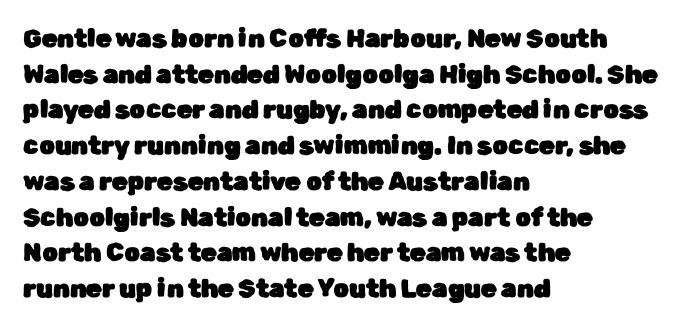
{"italic": "no", "underline": "no", "align": "left", "line_spacing": "normal", "line_spacing_ratio": 1.43, "letter_spacing": "normal", "letter_spacing_em": 0.0, "glyph_px": 25}
